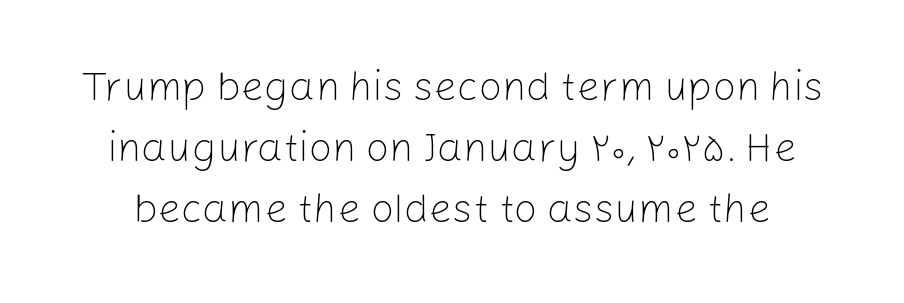
{"serif": "no", "italic": "no", "bold": "no", "weight": "light", "width": "normal", "stroke_contrast": "low", "x_height": "medium", "monospaced": "no", "underline": "no", "line_spacing": "normal", "line_spacing_ratio": 1.49, "letter_spacing": "normal", "letter_spacing_em": 0.0, "glyph_px": 41}
